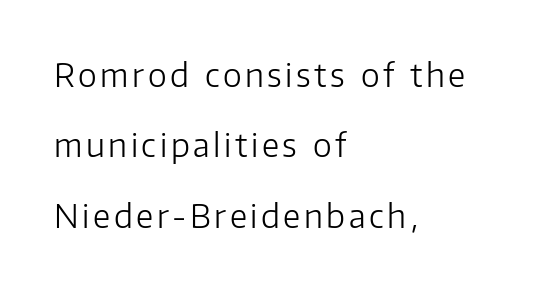
{"serif": "no", "italic": "no", "bold": "no", "weight": "light", "width": "normal", "stroke_contrast": "low", "x_height": "medium", "monospaced": "no", "underline": "no", "align": "left", "line_spacing": "loose", "line_spacing_ratio": 2.2, "glyph_px": 32}
